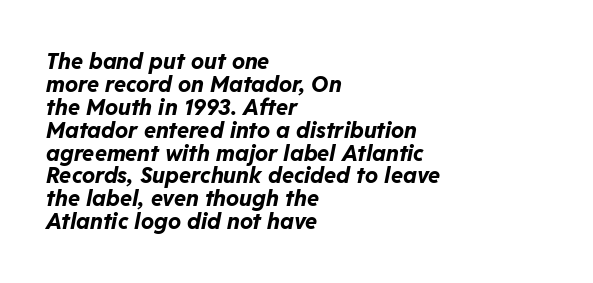
Regarding leading, the lines here are crowded together. Honestly, the letter spacing is just normal — you wouldn't notice it. Does the weight exceed regular? Yes, all the way to bold. All the whitespace from short lines collects on the right. Is the type slanted? Yes — the strokes lean at a clear angle.
